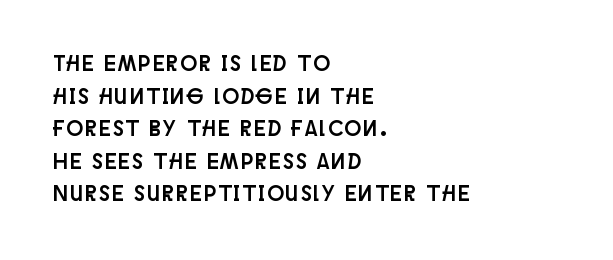
{"italic": "no", "underline": "no", "align": "left", "line_spacing": "normal", "line_spacing_ratio": 1.48, "glyph_px": 22}
